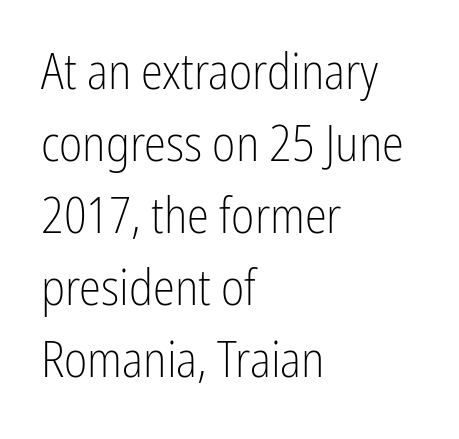
The image shows 50 px light, condensed sans-serif type, upright; set left-aligned, normal line spacing (1.44x), normal letter spacing, not underlined; low stroke contrast and a medium x-height.
